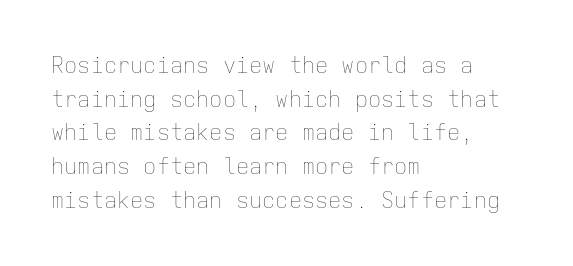
Unbolded letterforms with no extra heft. The letterforms sit shoulder to shoulder at normal distance. Line spacing here is normal. Glance below the letters and you will spot only blank space. Visually the block forms a straight wall on the left and a jagged coastline on the right.
